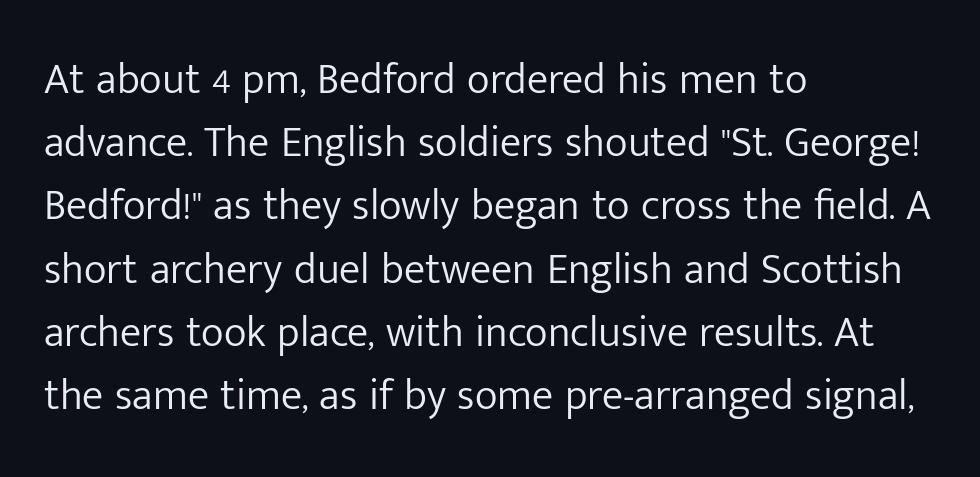
The image shows 43 px light sans-serif type, upright; set left-aligned, normal line spacing (1.47x), normal letter spacing, not underlined; low stroke contrast and a medium x-height.
